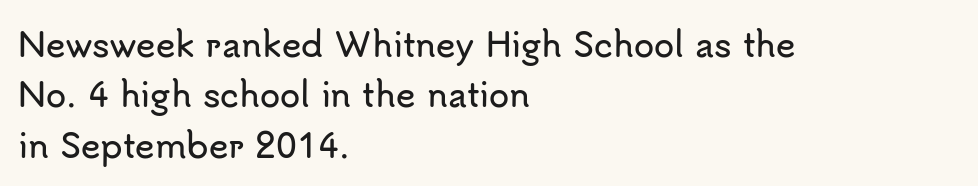
The image shows 33 px sans-serif type, upright; set left-aligned, normal line spacing (1.53x), normal letter spacing, not underlined; low stroke contrast and a small x-height.
